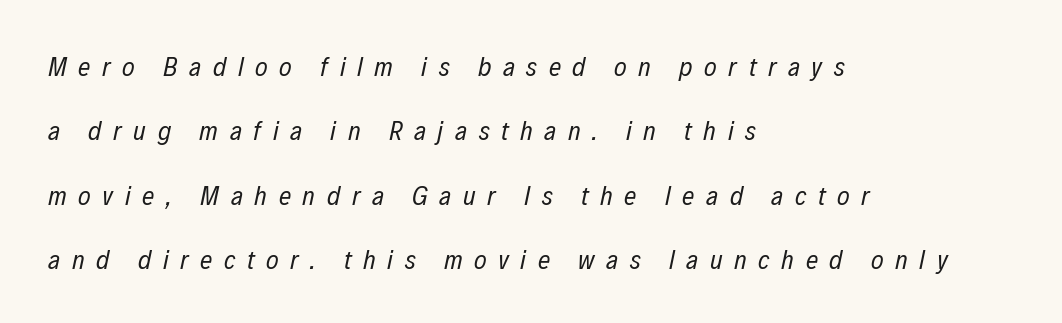
The image shows 27 px text type, italic (leaning right); set left-aligned, loose line spacing (2.38x), unusually wide letter spacing (+0.43 em), not underlined.
